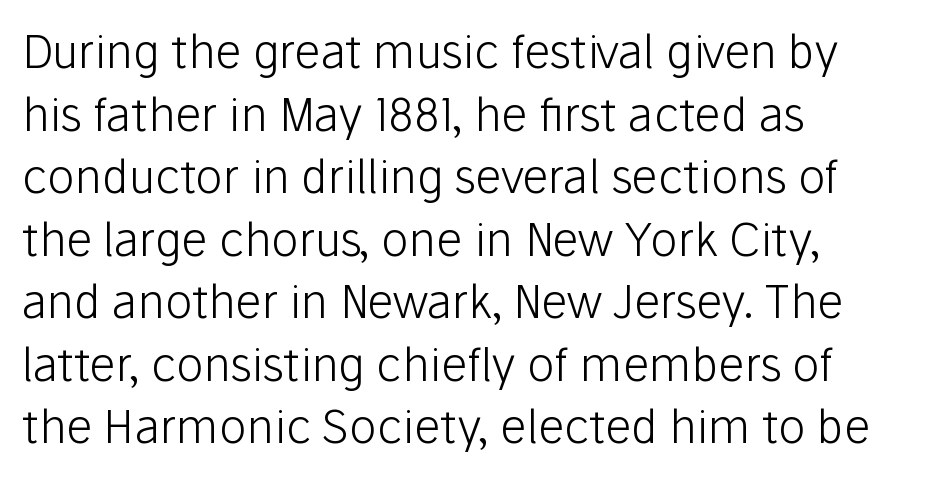
Q: Is the text bold? A: No.
Q: Is the text italic (slanted)? A: No, it is upright.
Q: Is the typeface a serif or a sans-serif typeface? A: Sans-serif.
Q: Is the text underlined? A: No.
Q: How is the paragraph aligned? A: Left-aligned.
Q: Is the spacing between letters normal or unusually wide? A: Normal.
Q: Is the spacing between lines tight, normal or loose? A: Normal.
Q: Width (condensed, normal, or wide)? A: Normal.
Q: Stroke contrast? A: Low.
Q: x-height? A: Medium.
Q: Monospaced? A: No.
